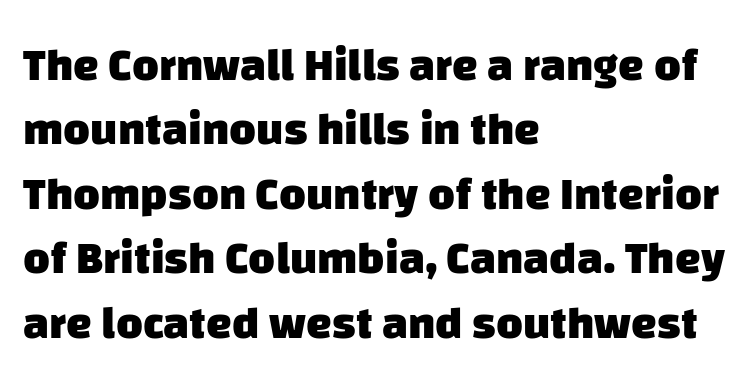
The image shows 46 px heavy sans-serif type; set left-aligned, normal line spacing (1.4x), normal letter spacing, not underlined; low stroke contrast and a large x-height.
